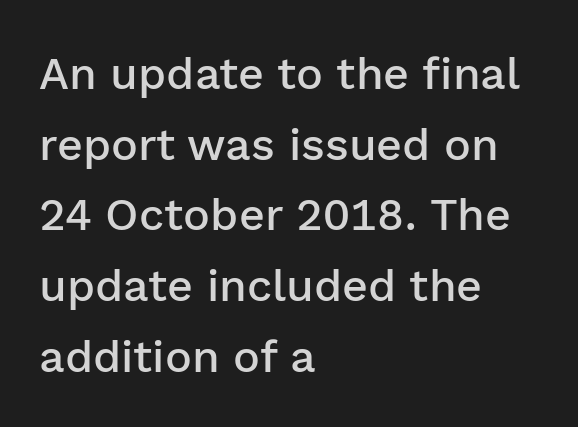
{"serif": "no", "italic": "no", "bold": "semi", "weight": "semibold", "width": "normal", "stroke_contrast": "low", "x_height": "medium", "monospaced": "no", "underline": "no", "align": "left", "line_spacing": "normal", "line_spacing_ratio": 1.57, "letter_spacing": "normal", "letter_spacing_em": 0.0, "glyph_px": 45}
